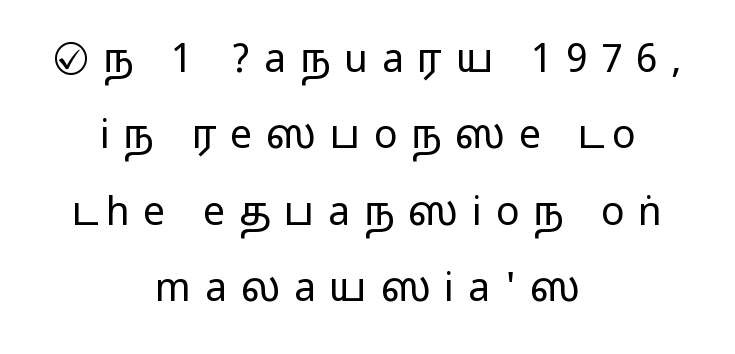
{"serif": "no", "italic": "no", "width": "wide", "stroke_contrast": "medium", "monospaced": "no", "underline": "no", "align": "center", "line_spacing": "loose", "line_spacing_ratio": 1.96, "letter_spacing": "wide", "letter_spacing_em": 0.35, "glyph_px": 39}
